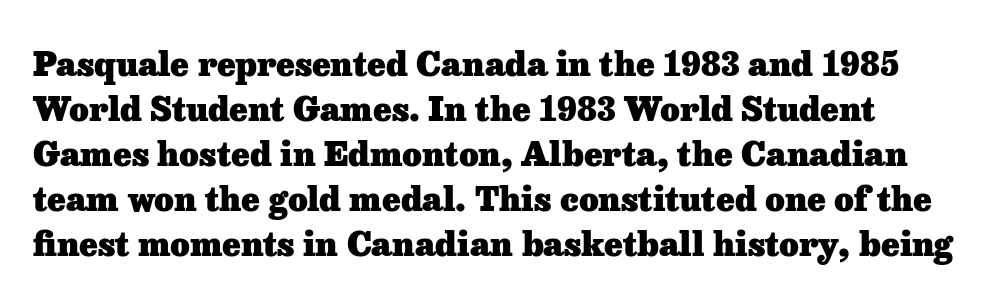
Q: Is the text bold? A: Yes.
Q: Is the text italic (slanted)? A: No, it is upright.
Q: Is the typeface a serif or a sans-serif typeface? A: Serif.
Q: Is the text underlined? A: No.
Q: Is the spacing between letters normal or unusually wide? A: Normal.
Q: Is the spacing between lines tight, normal or loose? A: Normal.
Q: Width (condensed, normal, or wide)? A: Normal.
Q: Stroke contrast? A: Low.
Q: x-height? A: Medium.
Q: Monospaced? A: No.
